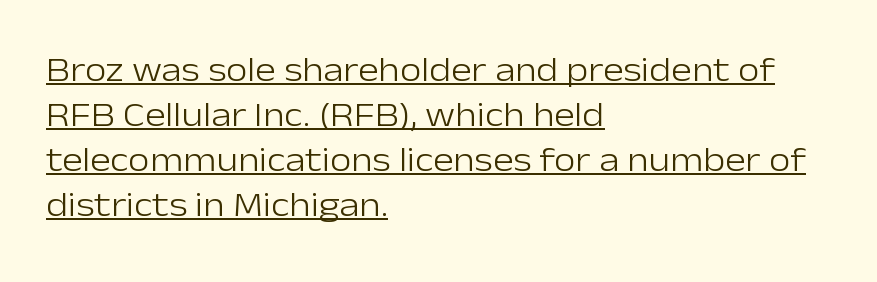
{"serif": "no", "italic": "no", "bold": "no", "weight": "light", "width": "normal", "stroke_contrast": "low", "x_height": "medium", "monospaced": "no", "underline": "yes", "align": "left", "line_spacing": "normal", "line_spacing_ratio": 1.29, "letter_spacing": "normal", "letter_spacing_em": 0.0, "glyph_px": 35}
